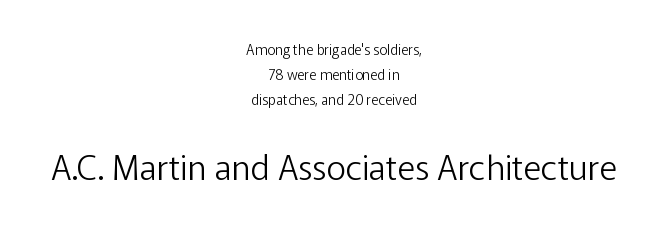
Q: Is the text bold? A: No.
Q: Is the text italic (slanted)? A: No, it is upright.
Q: Is the typeface a serif or a sans-serif typeface? A: Sans-serif.
Q: Is the text underlined? A: No.
Q: How is the paragraph aligned? A: Centered.
Q: Is the spacing between letters normal or unusually wide? A: Normal.
Q: Which block of text is set in a larger size, the first (top) or the second (bottom)? A: The second (bottom) one.
Q: Width (condensed, normal, or wide)? A: Normal.
Q: Stroke contrast? A: Low.
Q: x-height? A: Medium.
Q: Monospaced? A: No.
